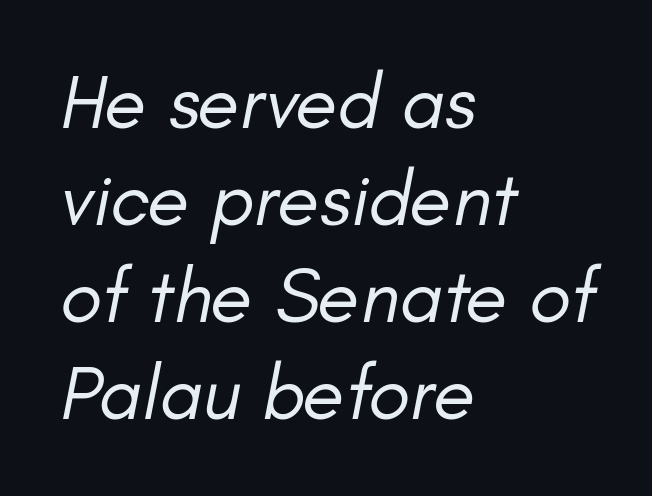
No chunkiness to these letters — they're not bold. No extra tracking has been applied to these lines. Only glyphs here, with clear space below each row. These lines are set flush left with a ragged right edge. Posture: slanted.
